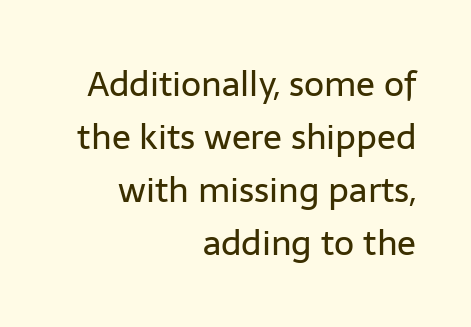
{"serif": "no", "italic": "no", "bold": "no", "weight": "regular", "width": "normal", "stroke_contrast": "low", "x_height": "medium", "monospaced": "no", "underline": "no", "align": "right", "line_spacing": "normal", "line_spacing_ratio": 1.51, "letter_spacing": "normal", "letter_spacing_em": 0.0, "glyph_px": 35}
